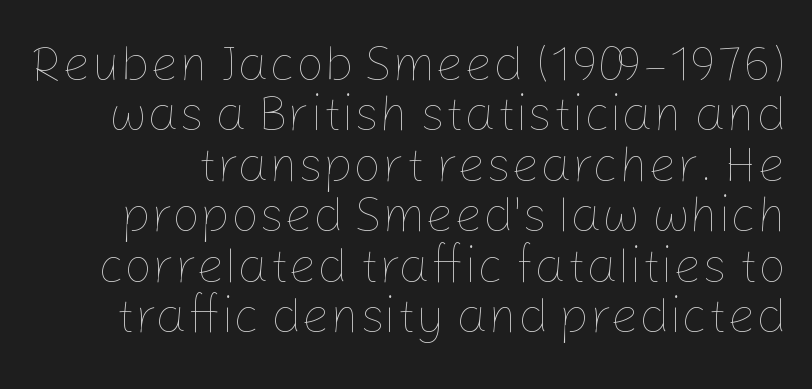
Q: Is the text bold? A: No.
Q: Is the text italic (slanted)? A: No, it is upright.
Q: Is the text underlined? A: No.
Q: Is the spacing between letters normal or unusually wide? A: Normal.
Q: Is the spacing between lines tight, normal or loose? A: Tight.
Q: Width (condensed, normal, or wide)? A: Normal.
Q: Stroke contrast? A: Low.
Q: x-height? A: Medium.
Q: Monospaced? A: No.
